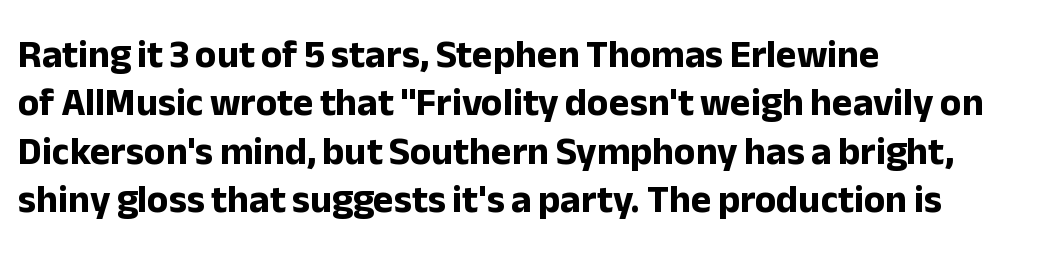
The gap between lines stays unmarked. Nothing unusual about the tracking: characters are spaced as the font intends. Looks like regular typesetting: each glyph gets only the width it needs. In terms of letterform style, serifs are entirely absent.
